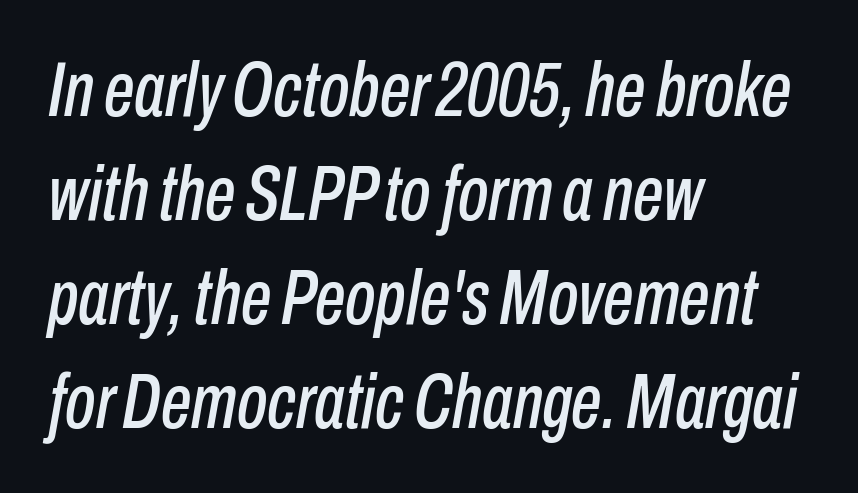
The image shows 77 px condensed type, italic (leaning right); set left-aligned, normal line spacing (1.35x), normal letter spacing, not underlined; low stroke contrast and a medium x-height.
